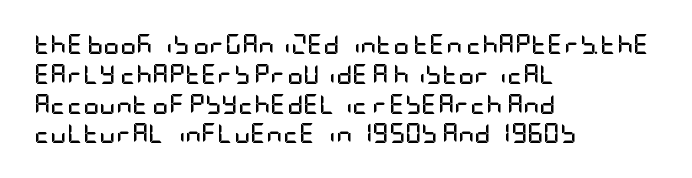
Q: Is the text bold? A: Yes.
Q: Is the text italic (slanted)? A: No, it is upright.
Q: Is the text underlined? A: No.
Q: How is the paragraph aligned? A: Left-aligned.
Q: Is the spacing between letters normal or unusually wide? A: Normal.
Q: Is the spacing between lines tight, normal or loose? A: Normal.
